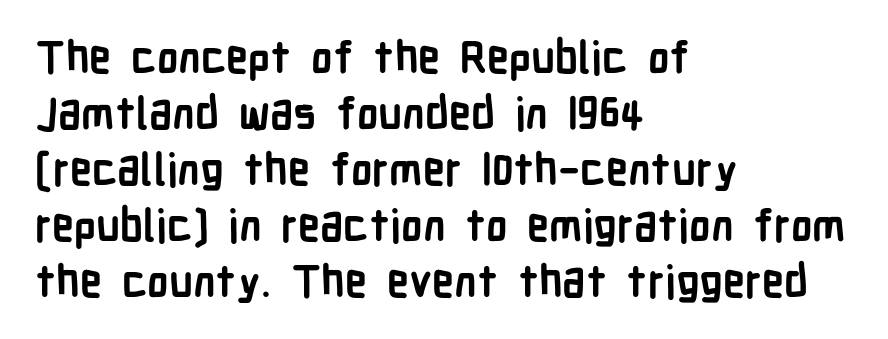
Q: Is the text bold? A: Yes.
Q: Is the text italic (slanted)? A: No, it is upright.
Q: Is the typeface a serif or a sans-serif typeface? A: Sans-serif.
Q: Is the text underlined? A: No.
Q: How is the paragraph aligned? A: Left-aligned.
Q: Is the spacing between letters normal or unusually wide? A: Normal.
Q: Is the spacing between lines tight, normal or loose? A: Normal.
Q: Width (condensed, normal, or wide)? A: Condensed.
Q: Stroke contrast? A: Low.
Q: x-height? A: Medium.
Q: Monospaced? A: No.
